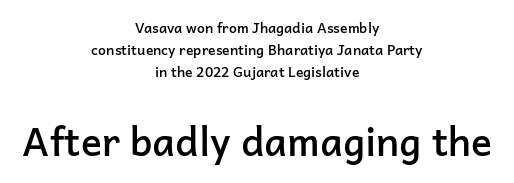
The image shows 39 px semibold sans-serif type, upright; set centered, normal line spacing (1.56x), normal letter spacing, not underlined; the second (bottom) block is 2.79x larger; low stroke contrast and a medium x-height.
